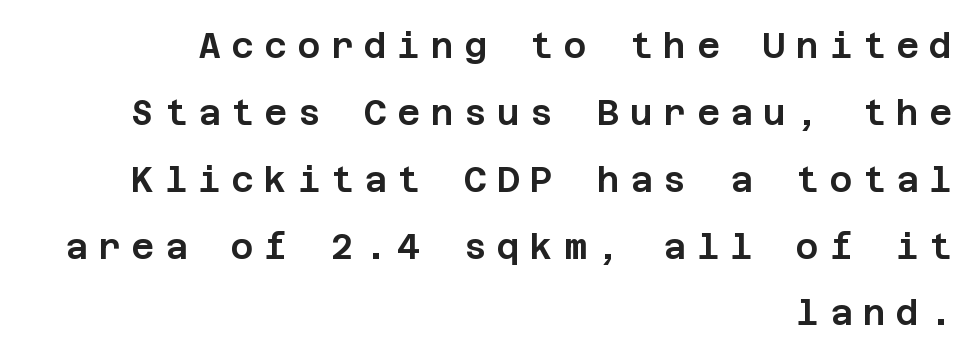
Q: Is the text italic (slanted)? A: No, it is upright.
Q: Is the typeface a serif or a sans-serif typeface? A: Sans-serif.
Q: Is the text underlined? A: No.
Q: How is the paragraph aligned? A: Right-aligned.
Q: Is the spacing between letters normal or unusually wide? A: Unusually wide.
Q: Is the spacing between lines tight, normal or loose? A: Loose.
Q: Width (condensed, normal, or wide)? A: Normal.
Q: Stroke contrast? A: Low.
Q: x-height? A: Large.
